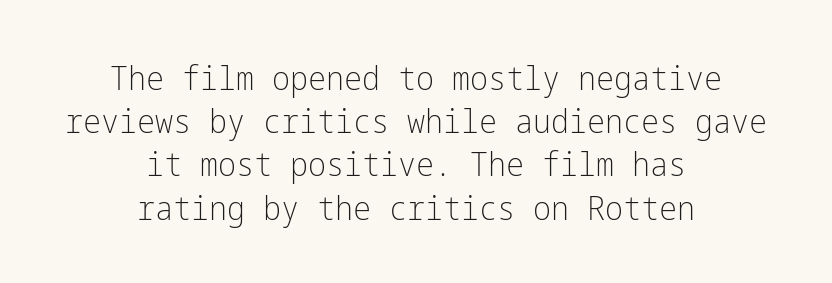
{"serif": "no", "italic": "no", "bold": "no", "weight": "light", "width": "condensed", "stroke_contrast": "low", "x_height": "medium", "underline": "no", "align": "center", "line_spacing": "normal", "line_spacing_ratio": 1.27, "letter_spacing": "normal", "letter_spacing_em": 0.0, "glyph_px": 34}
